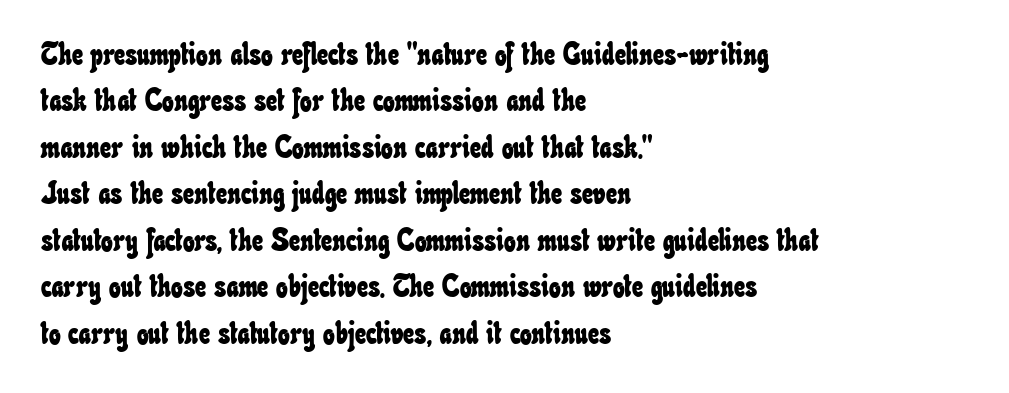
Q: Is the text underlined? A: No.
Q: How is the paragraph aligned? A: Left-aligned.
Q: Is the spacing between letters normal or unusually wide? A: Normal.
Q: Is the spacing between lines tight, normal or loose? A: Normal.
Q: Width (condensed, normal, or wide)? A: Condensed.
Q: Stroke contrast? A: Low.
Q: x-height? A: Small.
Q: Monospaced? A: No.
